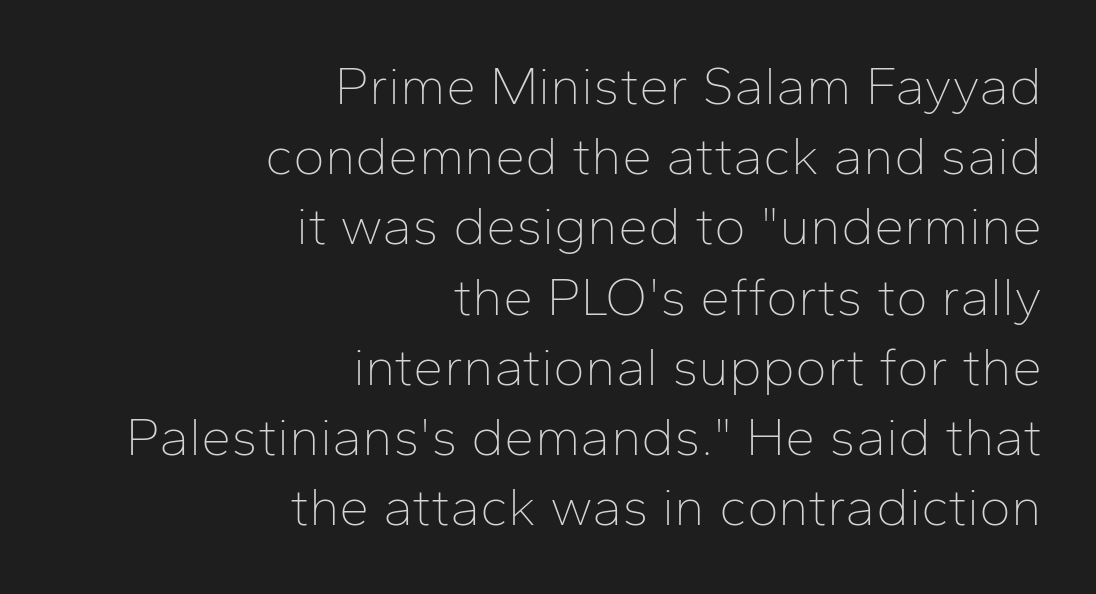
The image shows 54 px thin sans-serif type, upright; set right-aligned, normal line spacing (1.3x), normal letter spacing, not underlined; low stroke contrast and a medium x-height.
